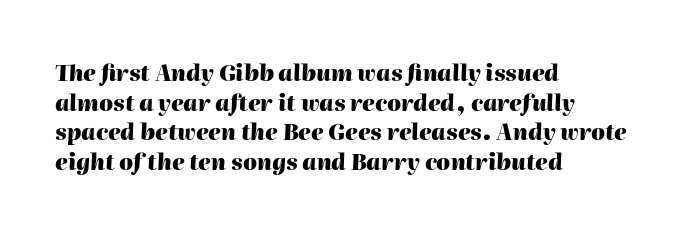
The image shows 22 px bold type, italic (leaning right); set left-aligned, normal line spacing (1.35x), normal letter spacing, not underlined.
